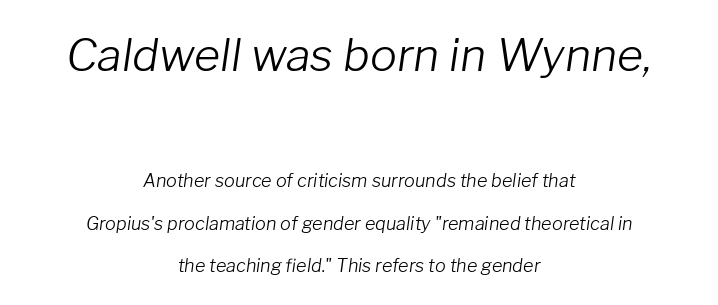
Q: Is the text bold? A: No.
Q: Is the text italic (slanted)? A: Yes, it leans right by about 8 degrees.
Q: Is the text underlined? A: No.
Q: How is the paragraph aligned? A: Centered.
Q: Is the spacing between letters normal or unusually wide? A: Normal.
Q: Is the spacing between lines tight, normal or loose? A: Loose.
Q: Which block of text is set in a larger size, the first (top) or the second (bottom)? A: The first (top) one.
Q: Width (condensed, normal, or wide)? A: Normal.
Q: Stroke contrast? A: Low.
Q: x-height? A: Medium.
Q: Monospaced? A: No.
